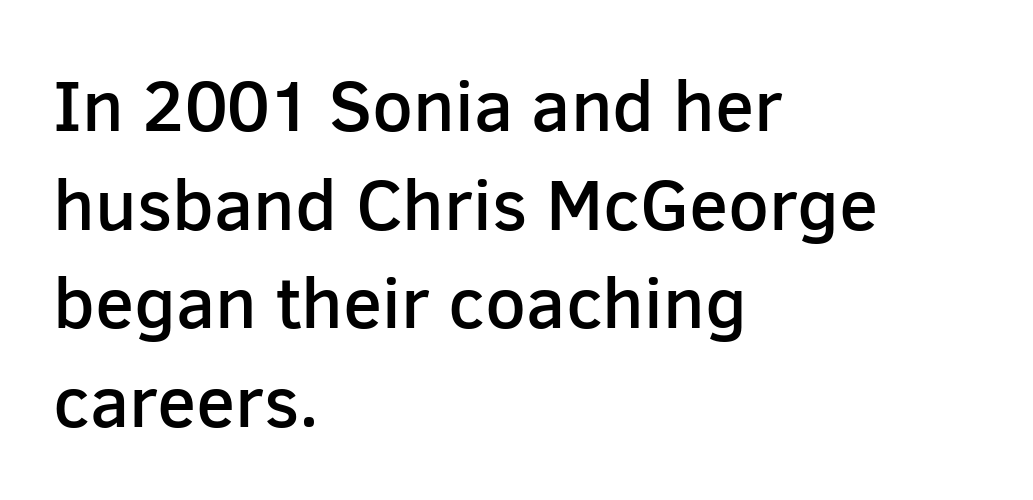
The image shows 72 px semibold sans-serif type, upright; set left-aligned, normal line spacing (1.37x), normal letter spacing, not underlined; low stroke contrast and a medium x-height.
